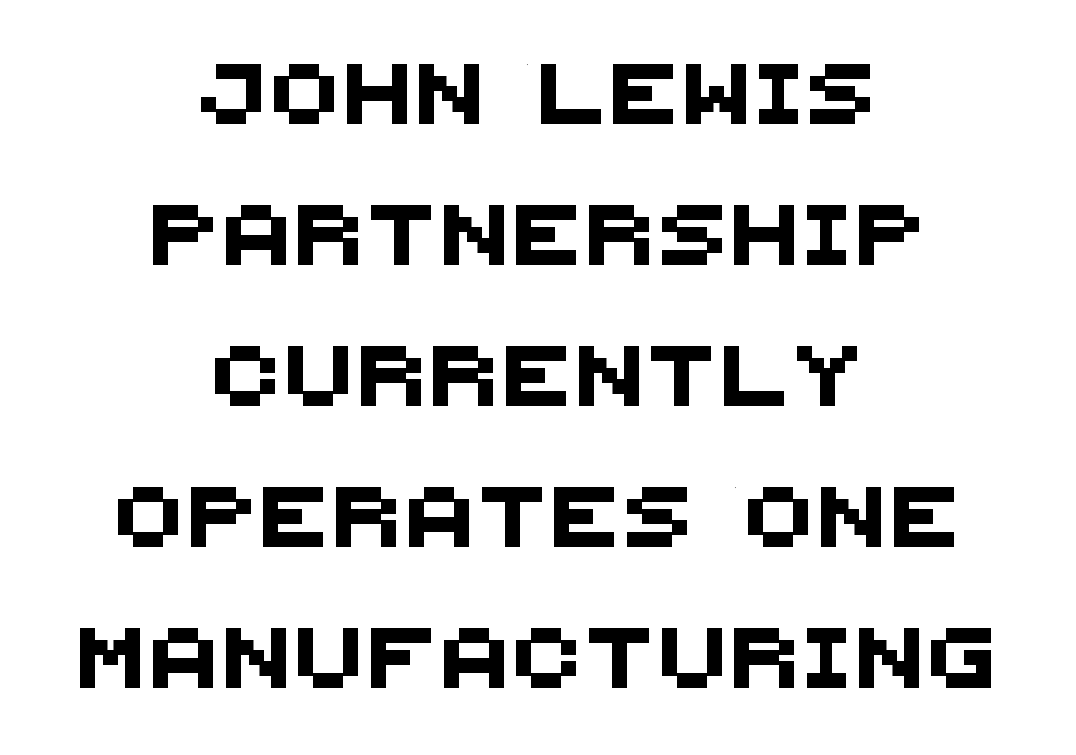
Q: Is the typeface a serif or a sans-serif typeface? A: Sans-serif.
Q: Is the text underlined? A: No.
Q: How is the paragraph aligned? A: Centered.
Q: Is the spacing between lines tight, normal or loose? A: Loose.
Q: Width (condensed, normal, or wide)? A: Normal.
Q: Stroke contrast? A: Medium.
Q: x-height? A: Large.
Q: Monospaced? A: No.
